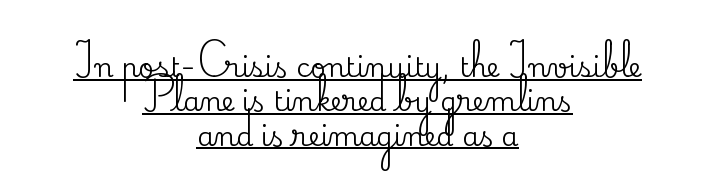
Q: Is the text italic (slanted)? A: No, it is upright.
Q: Is the text underlined? A: Yes.
Q: How is the paragraph aligned? A: Centered.
Q: Is the spacing between letters normal or unusually wide? A: Normal.
Q: Is the spacing between lines tight, normal or loose? A: Normal.
